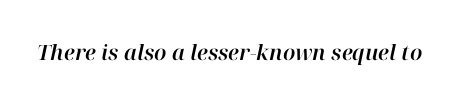
The image shows 21 px text type, italic (leaning right); set normal letter spacing, not underlined.
